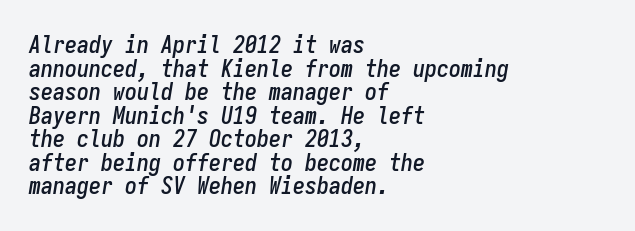
{"italic": "yes", "lean": "right", "slant_degrees": 9, "underline": "no", "align": "left", "line_spacing": "tight", "line_spacing_ratio": 0.98, "letter_spacing": "normal", "letter_spacing_em": 0.0, "glyph_px": 24}
